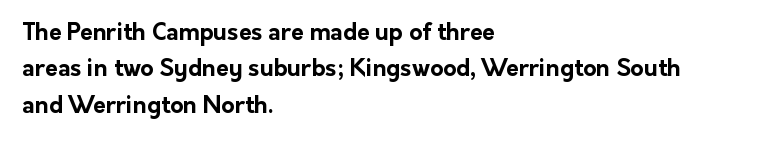
Q: Is the text bold? A: Yes.
Q: Is the text italic (slanted)? A: No, it is upright.
Q: Is the text underlined? A: No.
Q: How is the paragraph aligned? A: Left-aligned.
Q: Is the spacing between letters normal or unusually wide? A: Normal.
Q: Is the spacing between lines tight, normal or loose? A: Normal.
